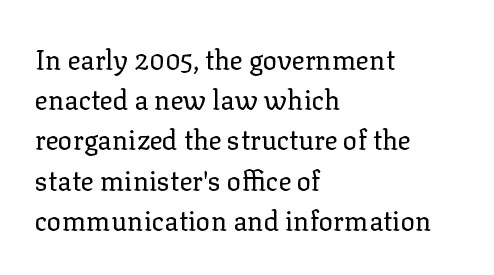
The image shows 27 px text type, upright; set left-aligned, normal line spacing (1.49x), normal letter spacing, not underlined.
